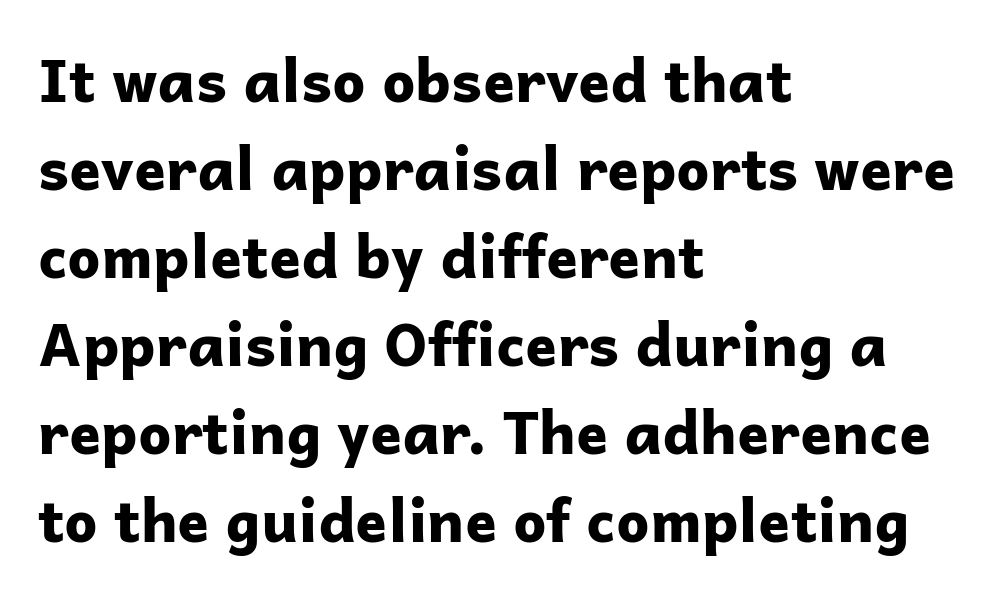
The area under the type is left untouched. Between one letter and the next there's only the usual sliver of space. Posture: straight, roman, zero tilt. Is this a sans? Yes — the strokes have no serifs.
